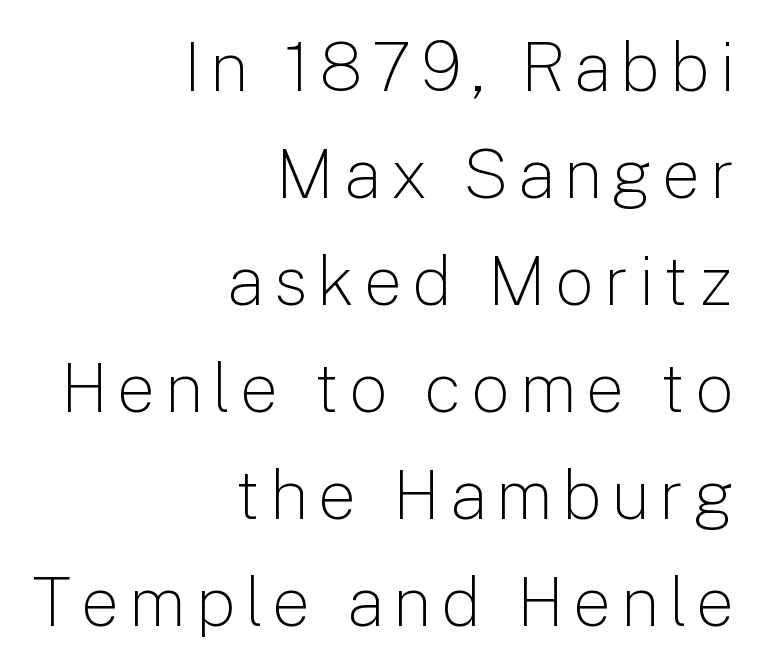
Q: Is the text bold? A: No.
Q: Is the text italic (slanted)? A: No, it is upright.
Q: Is the typeface a serif or a sans-serif typeface? A: Sans-serif.
Q: Is the text underlined? A: No.
Q: How is the paragraph aligned? A: Right-aligned.
Q: Is the spacing between lines tight, normal or loose? A: Normal.
Q: Width (condensed, normal, or wide)? A: Normal.
Q: Stroke contrast? A: Low.
Q: x-height? A: Medium.
Q: Monospaced? A: No.
